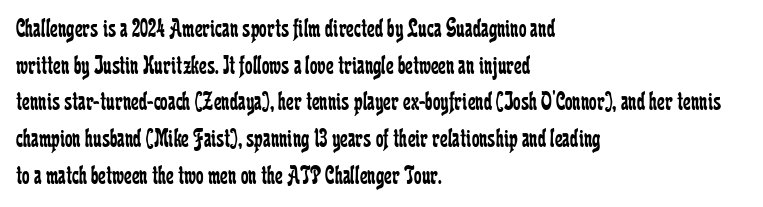
Q: Is the text bold? A: No.
Q: Is the text italic (slanted)? A: No, it is upright.
Q: Is the text underlined? A: No.
Q: How is the paragraph aligned? A: Left-aligned.
Q: Is the spacing between letters normal or unusually wide? A: Normal.
Q: Is the spacing between lines tight, normal or loose? A: Normal.
